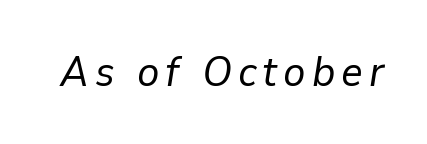
Only glyphs here, with clear space below each row. Spacing verdict: proportional, widths tailored to each character. Slanted lettering throughout. Bold? No — there's no thickening of the strokes.
